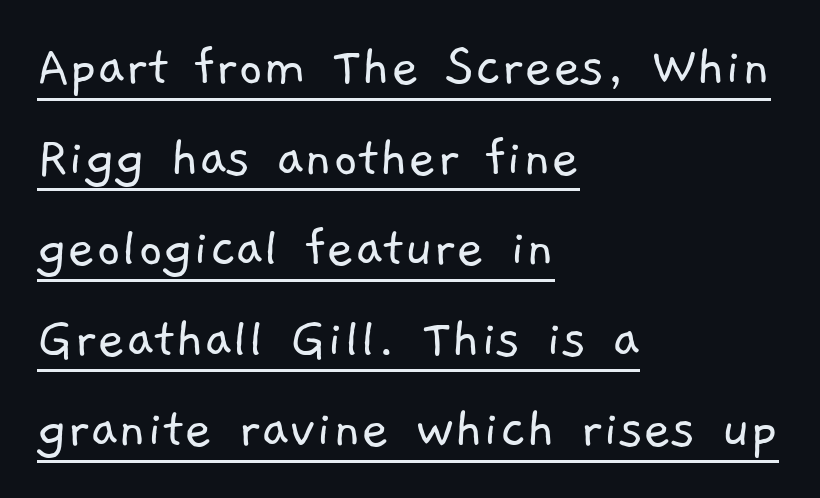
Q: Is the text bold? A: No.
Q: Is the typeface a serif or a sans-serif typeface? A: Sans-serif.
Q: Is the text underlined? A: Yes.
Q: How is the paragraph aligned? A: Left-aligned.
Q: Is the spacing between letters normal or unusually wide? A: Normal.
Q: Is the spacing between lines tight, normal or loose? A: Normal.
Q: Width (condensed, normal, or wide)? A: Normal.
Q: Stroke contrast? A: Low.
Q: x-height? A: Medium.
Q: Monospaced? A: No.
